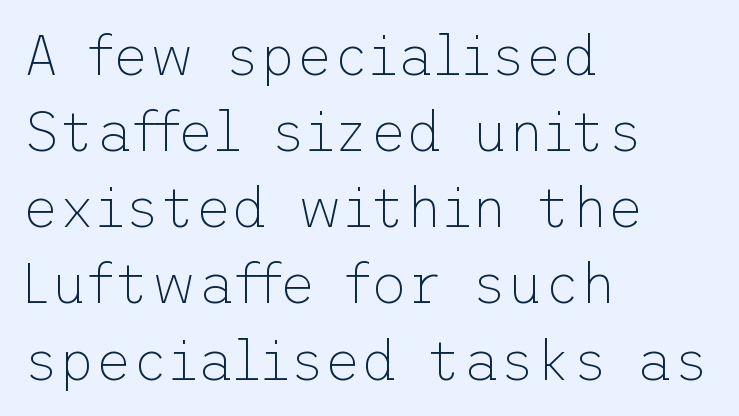
Q: Is the text bold? A: No.
Q: Is the text italic (slanted)? A: No, it is upright.
Q: Is the typeface a serif or a sans-serif typeface? A: Sans-serif.
Q: Is the text underlined? A: No.
Q: How is the paragraph aligned? A: Left-aligned.
Q: Is the spacing between letters normal or unusually wide? A: Normal.
Q: Is the spacing between lines tight, normal or loose? A: Normal.
Q: Width (condensed, normal, or wide)? A: Normal.
Q: Stroke contrast? A: Low.
Q: x-height? A: Medium.
